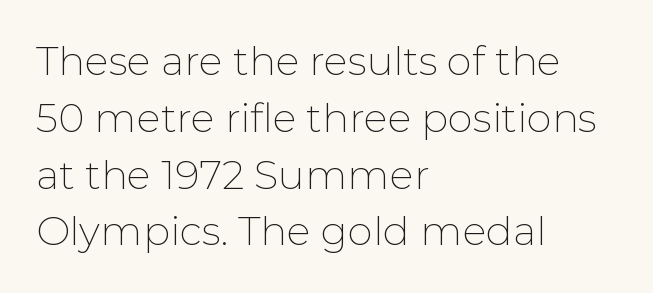
{"serif": "no", "italic": "no", "bold": "no", "weight": "thin", "width": "normal", "stroke_contrast": "low", "x_height": "medium", "monospaced": "no", "underline": "no", "align": "left", "line_spacing": "normal", "line_spacing_ratio": 1.42, "letter_spacing": "normal", "letter_spacing_em": 0.0, "glyph_px": 40}
